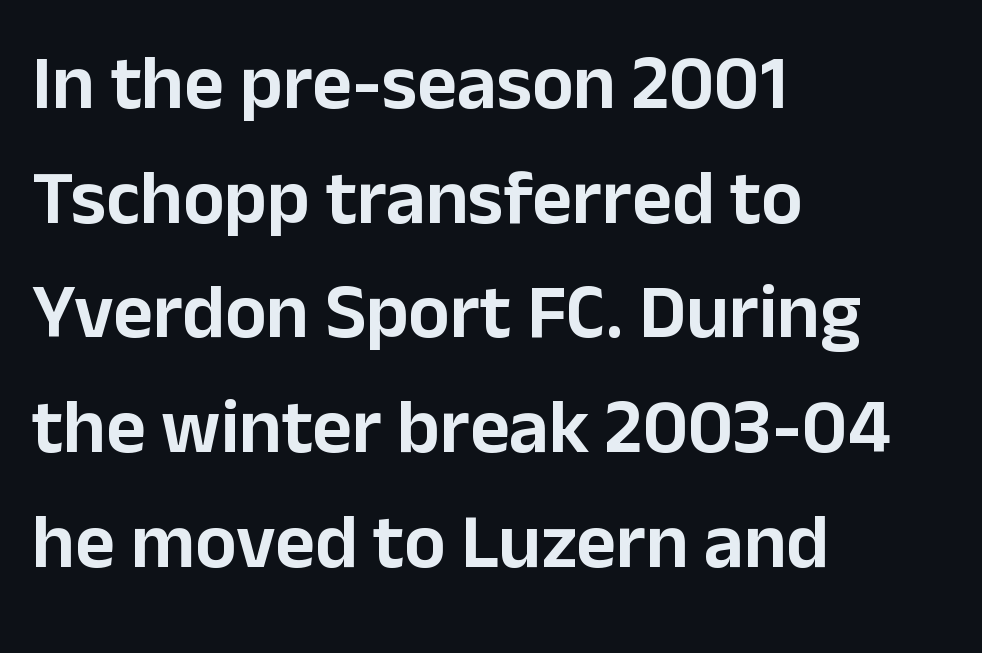
The image shows 77 px sans-serif type, upright; set left-aligned, normal line spacing (1.49x), normal letter spacing, not underlined; low stroke contrast and a medium x-height.
